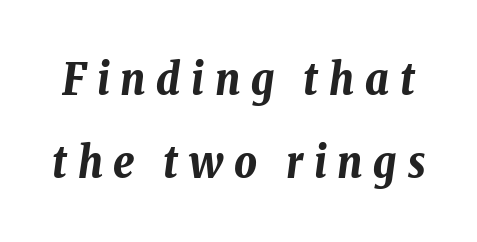
{"italic": "yes", "lean": "right", "slant_degrees": 8, "bold": "yes", "weight": "bold", "width": "condensed", "stroke_contrast": "low", "x_height": "medium", "monospaced": "no", "underline": "no", "line_spacing_ratio": 1.88, "letter_spacing": "wide", "letter_spacing_em": 0.24, "glyph_px": 44}
